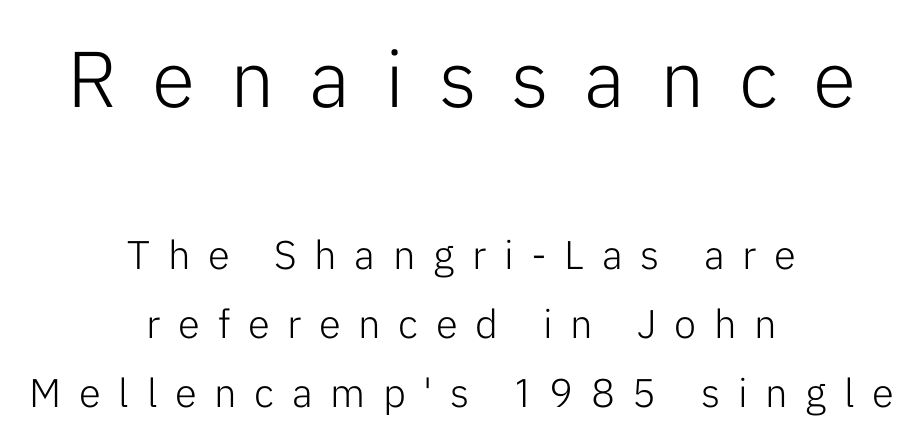
Q: Is the text bold? A: No.
Q: Is the text italic (slanted)? A: No, it is upright.
Q: Is the typeface a serif or a sans-serif typeface? A: Sans-serif.
Q: Is the text underlined? A: No.
Q: How is the paragraph aligned? A: Centered.
Q: Is the spacing between letters normal or unusually wide? A: Unusually wide.
Q: Which block of text is set in a larger size, the first (top) or the second (bottom)? A: The first (top) one.
Q: Width (condensed, normal, or wide)? A: Normal.
Q: Stroke contrast? A: Low.
Q: x-height? A: Medium.
Q: Monospaced? A: No.
